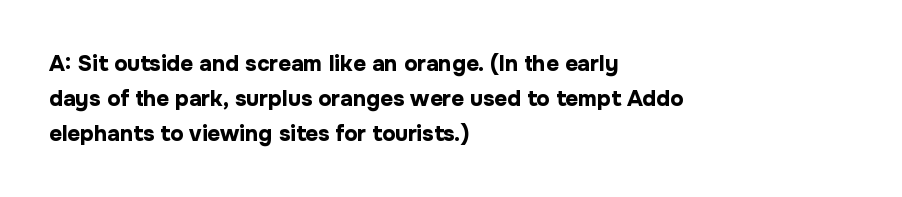
{"italic": "no", "bold": "yes", "underline": "no", "align": "left", "line_spacing": "normal", "line_spacing_ratio": 1.58, "letter_spacing": "normal", "letter_spacing_em": 0.0, "glyph_px": 22}
